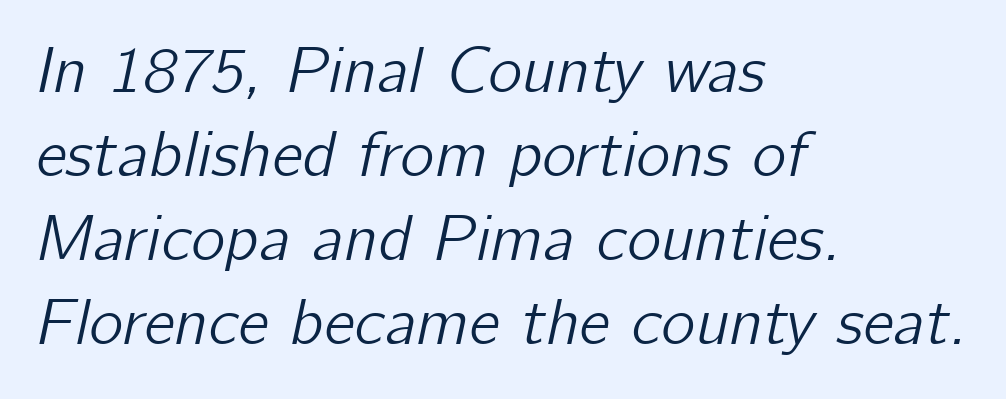
Q: Is the text italic (slanted)? A: Yes, it leans right by about 12 degrees.
Q: Is the text underlined? A: No.
Q: How is the paragraph aligned? A: Left-aligned.
Q: Is the spacing between letters normal or unusually wide? A: Normal.
Q: Is the spacing between lines tight, normal or loose? A: Normal.
Q: Width (condensed, normal, or wide)? A: Normal.
Q: Stroke contrast? A: Low.
Q: x-height? A: Medium.
Q: Monospaced? A: No.
